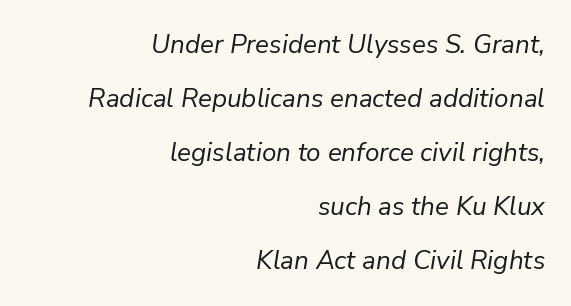
The image shows 26 px text type, italic (leaning right); set right-aligned, loose line spacing (2.08x), normal letter spacing, not underlined.
